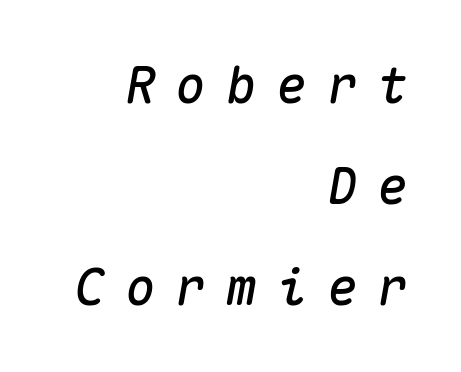
{"italic": "yes", "lean": "right", "slant_degrees": 10, "width": "normal", "stroke_contrast": "medium", "x_height": "medium", "monospaced": "yes", "underline": "no", "align": "right", "line_spacing": "loose", "line_spacing_ratio": 2.02, "letter_spacing": "wide", "letter_spacing_em": 0.41, "glyph_px": 50}
